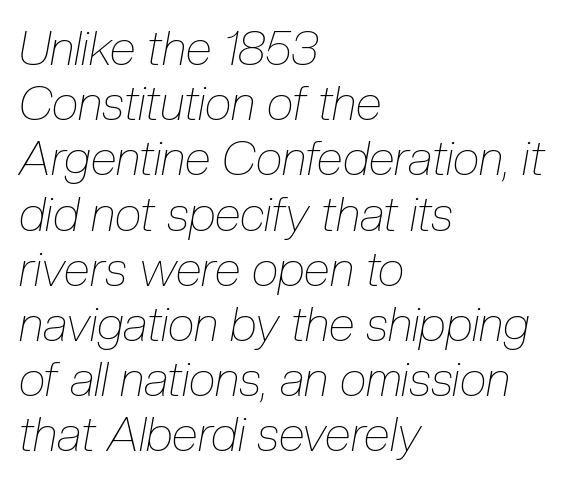
The image shows 48 px thin, condensed type, italic (leaning right); set left-aligned, tight line spacing (1.15x), normal letter spacing, not underlined; low stroke contrast and a medium x-height.
